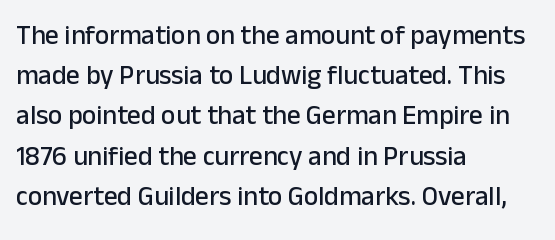
Summary of vertical rhythm: regular, with standard interline spacing. No italicization has been applied; the sample stays upright. One-word summary of the alignment: left. The line texture is even and compact thanks to regular tracking. The space directly below the letters is spotless.
